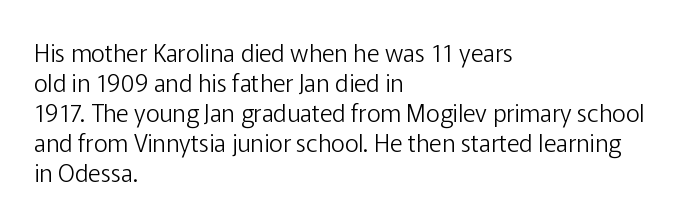
The image shows 24 px text type, upright; set left-aligned, normal line spacing (1.25x), normal letter spacing, not underlined.
